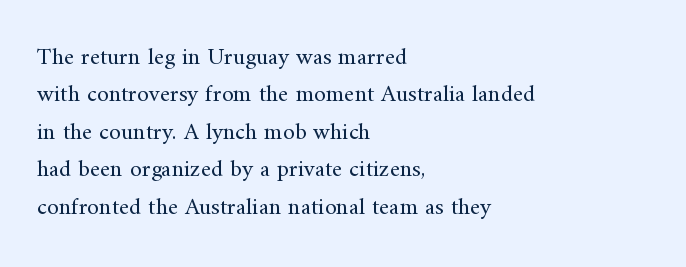
{"italic": "no", "bold": "no", "underline": "no", "align": "left", "line_spacing": "normal", "line_spacing_ratio": 1.56, "letter_spacing": "normal", "letter_spacing_em": 0.0, "glyph_px": 24}
